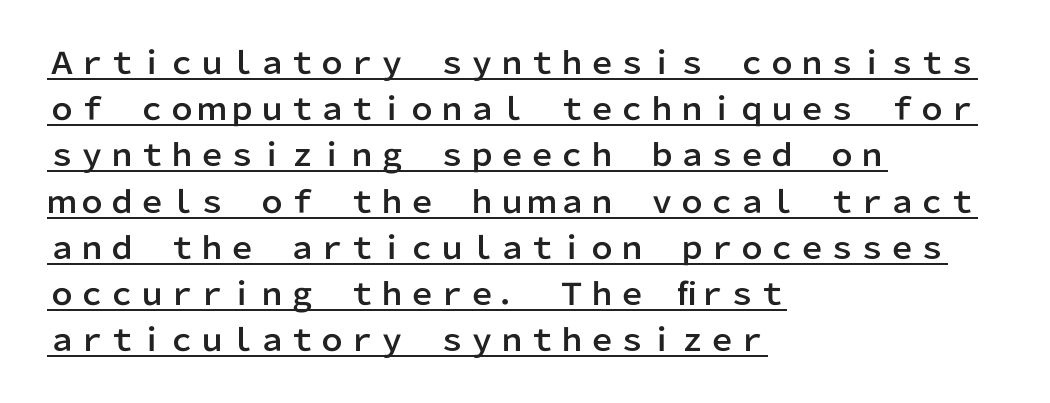
{"serif": "no", "italic": "no", "width": "normal", "stroke_contrast": "low", "x_height": "medium", "monospaced": "no", "underline": "yes", "align": "left", "line_spacing": "normal", "line_spacing_ratio": 1.54, "letter_spacing": "normal", "letter_spacing_em": 0.0, "glyph_px": 30}
